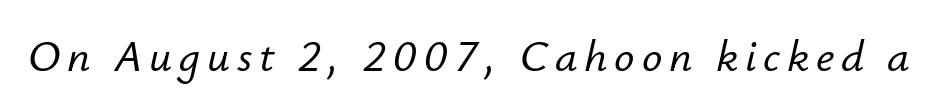
The image shows 45 px text type, italic (leaning right); set not underlined; low stroke contrast and a small x-height.
